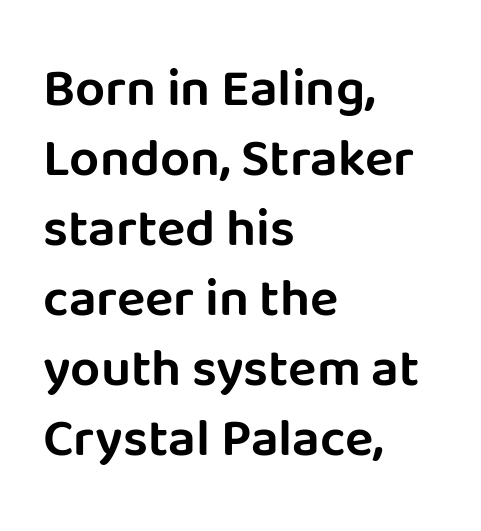
Q: Is the text italic (slanted)? A: No, it is upright.
Q: Is the typeface a serif or a sans-serif typeface? A: Sans-serif.
Q: Is the text underlined? A: No.
Q: How is the paragraph aligned? A: Left-aligned.
Q: Is the spacing between letters normal or unusually wide? A: Normal.
Q: Is the spacing between lines tight, normal or loose? A: Normal.
Q: Width (condensed, normal, or wide)? A: Normal.
Q: Stroke contrast? A: Low.
Q: x-height? A: Large.
Q: Monospaced? A: No.
